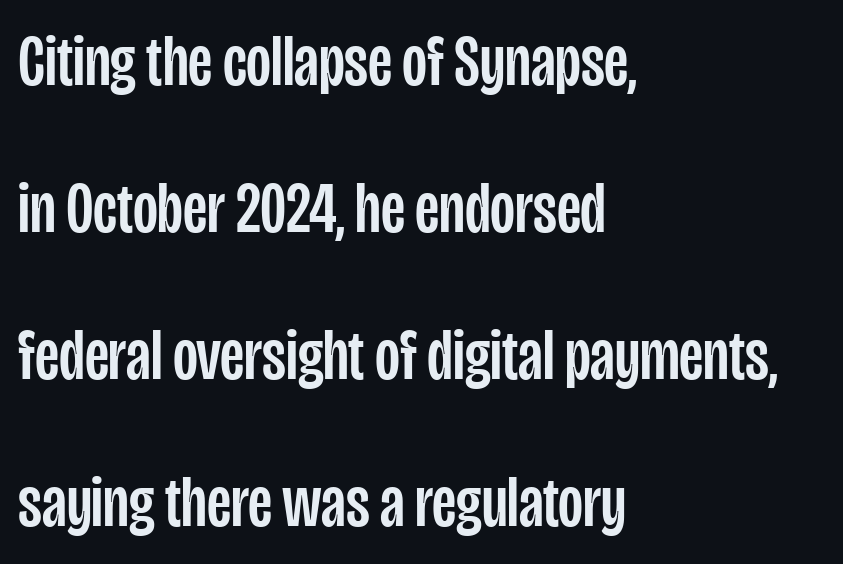
The image shows 72 px condensed sans-serif type, upright; set left-aligned, loose line spacing (2.04x), normal letter spacing, not underlined; low stroke contrast and a large x-height.
